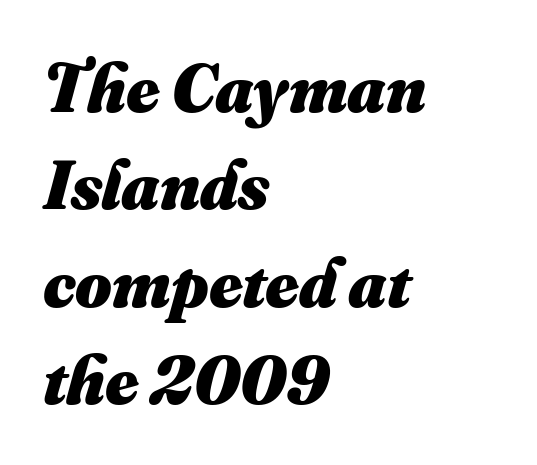
The rendering uses natural spacing where letterforms have individual widths. Letter spacing: default. The lines in this sample share a left origin and differ only in where they stop. Strong, thick strokes mark this as bold type.
